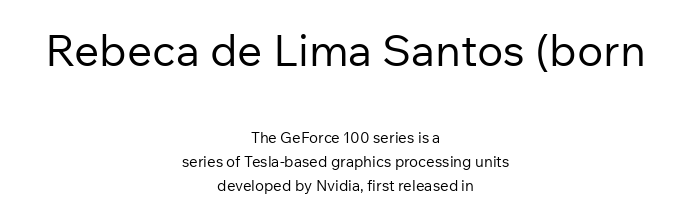
Vertical strokes here are truly vertical. Think of a printed novel: that variable character pitch is what you see here. Successive baselines arrive at the customary interval. The text was rendered using a sans face with plain stroke endings.
